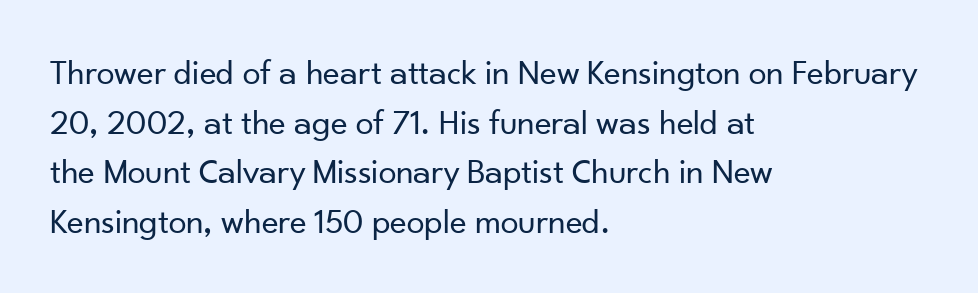
A typesetter would mark this as roman, not italic. Horizontally, the lines are justified to the leading edge only. Nothing heavy about these letters — not bold at all. A typesetter would call this leading conventional body-copy spacing. A bare baseline throughout the passage. The passage shown is typed in a proportional face where columns would drift.
